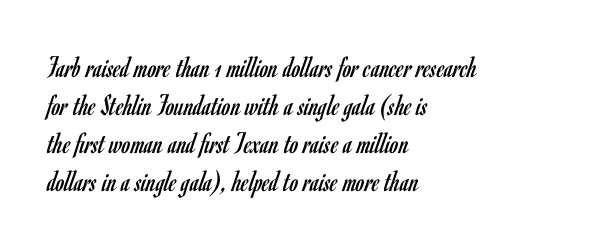
Caption: standard tracking, unaltered. Is this a fixed-width face? No — the glyphs have proportional, varying widths. Compared with a centered layout, this one pins lines to the left instead. Weight: not bold — regular or lighter. Quick note: underline off.
